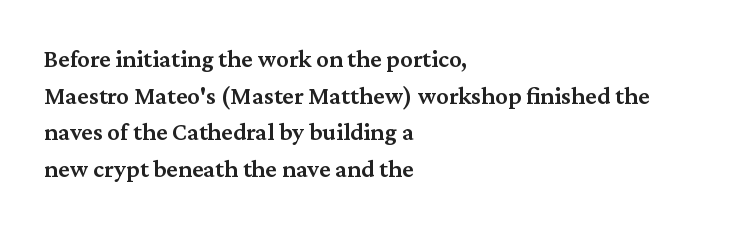
The gaps between neighbouring characters are ordinary and unremarkable. Clear beneath every line of the passage. The lettering holds an erect, upright posture throughout. Line starts are locked; line ends wander.
